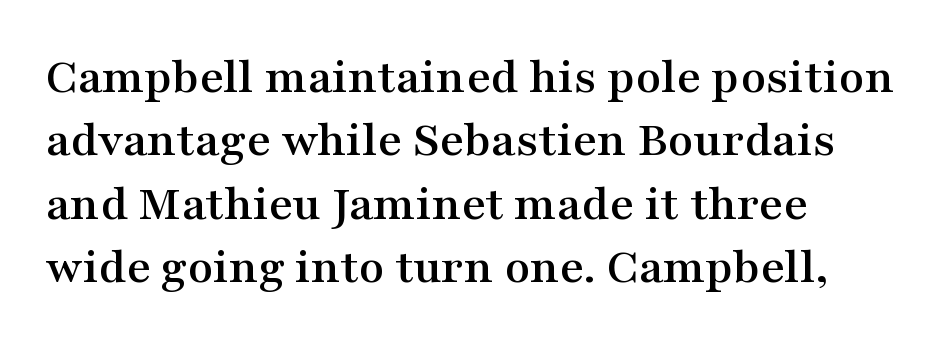
Ordinary non-slanted type is in use. Words float on clear page, feet unadorned. Font category for this specimen: serif. The face used here is proportionally spaced, like ordinary book or web type.
